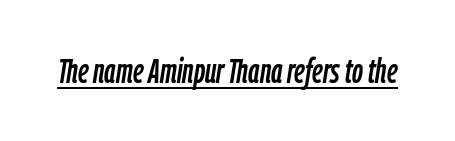
Q: Is the text italic (slanted)? A: Yes, it leans right by about 9 degrees.
Q: Is the text underlined? A: Yes.
Q: Is the spacing between letters normal or unusually wide? A: Normal.
Q: Width (condensed, normal, or wide)? A: Condensed.
Q: Stroke contrast? A: Low.
Q: x-height? A: Medium.
Q: Monospaced? A: No.
